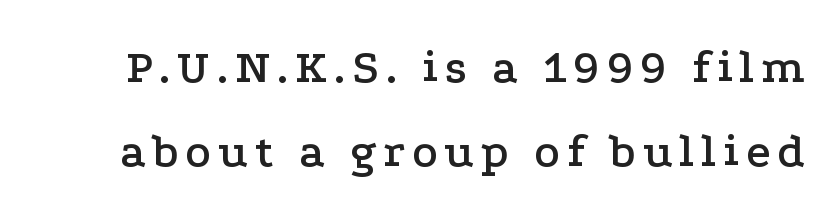
{"serif": "yes", "italic": "no", "width": "wide", "stroke_contrast": "low", "x_height": "medium", "monospaced": "no", "underline": "no", "line_spacing_ratio": 1.74, "glyph_px": 48}
